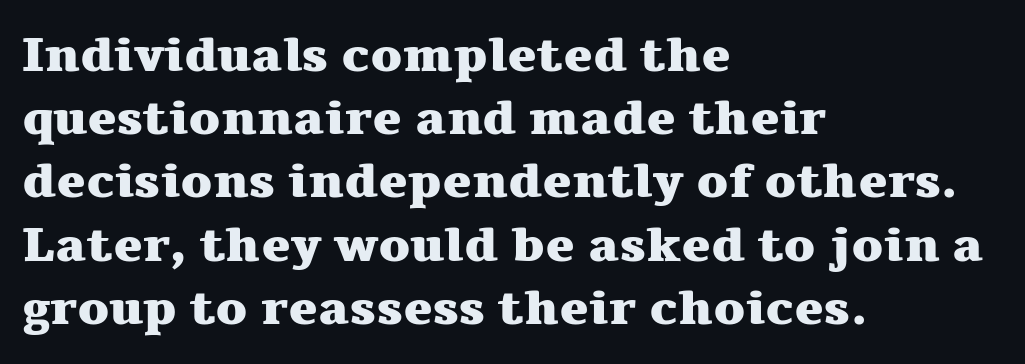
Q: Is the text bold? A: Yes.
Q: Is the text italic (slanted)? A: No, it is upright.
Q: Is the typeface a serif or a sans-serif typeface? A: Serif.
Q: Is the text underlined? A: No.
Q: How is the paragraph aligned? A: Left-aligned.
Q: Is the spacing between letters normal or unusually wide? A: Normal.
Q: Is the spacing between lines tight, normal or loose? A: Normal.
Q: Width (condensed, normal, or wide)? A: Wide.
Q: Stroke contrast? A: Medium.
Q: x-height? A: Medium.
Q: Monospaced? A: No.
